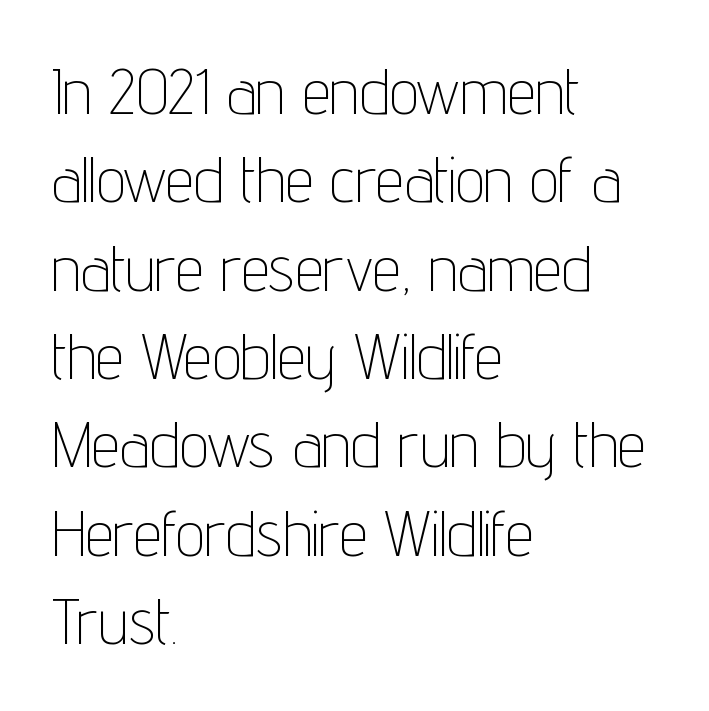
Think standard paragraph weight, or any step lighter than that. Unlike italic type, these characters show no tilt at all. The tracking reads as untouched default to a designer's eye. Nobody drew a line under any word here. Each letter's strokes conclude bluntly, with no projecting serifs.
